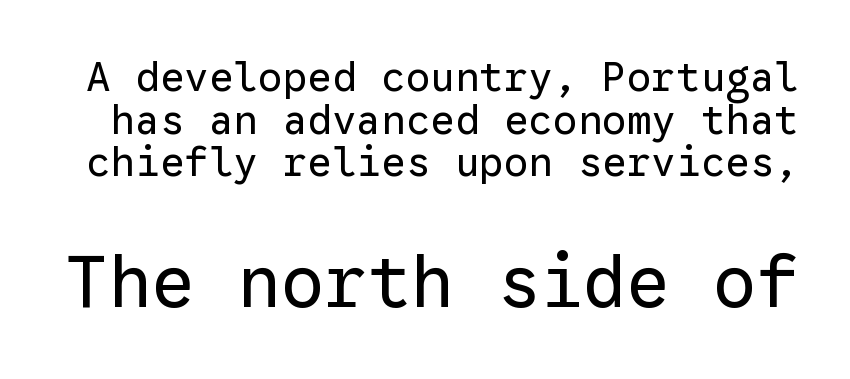
{"serif": "no", "italic": "no", "bold": "no", "weight": "regular", "width": "normal", "stroke_contrast": "low", "x_height": "medium", "monospaced": "yes", "underline": "no", "line_spacing": "tight", "line_spacing_ratio": 1.04, "letter_spacing": "normal", "letter_spacing_em": 0.0, "larger_block": "second", "size_ratio": 1.76, "glyph_px": 72}
